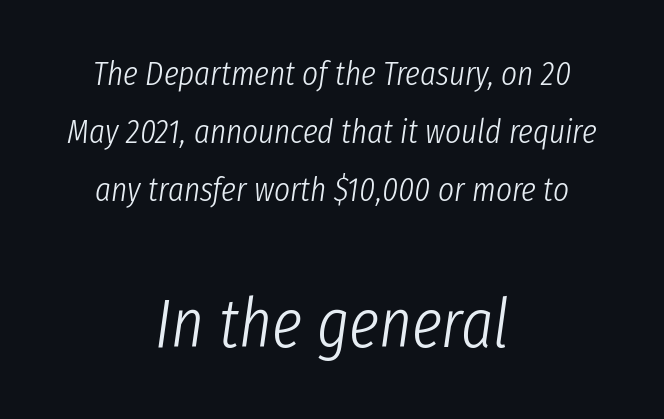
{"italic": "yes", "lean": "right", "slant_degrees": 8, "bold": "no", "weight": "light", "width": "condensed", "stroke_contrast": "low", "x_height": "medium", "monospaced": "no", "underline": "no", "align": "center", "line_spacing": "normal", "line_spacing_ratio": 1.7, "letter_spacing": "normal", "letter_spacing_em": 0.0, "larger_block": "second", "size_ratio": 2.03, "glyph_px": 69}
